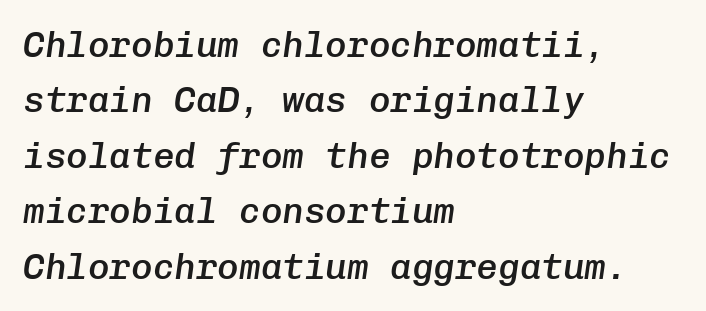
The image shows 36 px semibold type, italic (leaning right), monospaced; set left-aligned, normal line spacing (1.54x), normal letter spacing, not underlined; low stroke contrast and a medium x-height.
